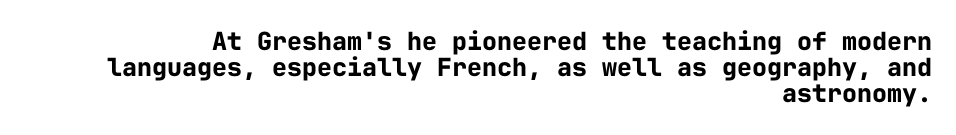
A typesetter would call this leading minimal, almost set solid. Strong, thick strokes mark this as bold type. Typeset ragged left — the right edge is the straight one. A roman cut, with each character standing at attention.
